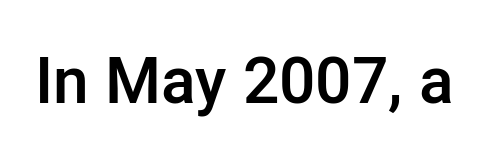
Examine the stroke ends and you'll find no serifs. Look at the stroke-to-counter ratio: somewhat heavy, a semibold. The strip under each line holds only bare page. Characters follow at the spacing the type designer built in. Rendered with straight, roman letterforms. The face used here is proportionally spaced, like ordinary book or web type.
